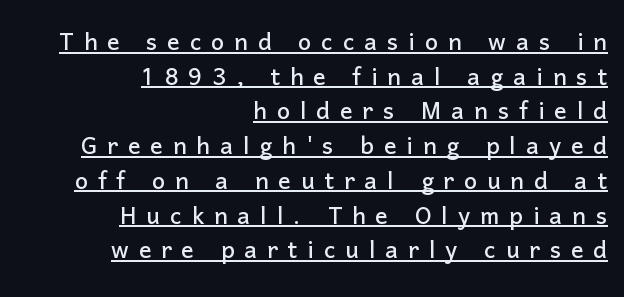
The rendering inserts visible extra space after every character. The setting favours the right margin, as signatures and pull-quotes sometimes do. Nothing sits at the stroke ends, so this counts as sans-serif. The line-height multiplier appears low, near solid setting. You can see a thin bar hugging the bottom of the glyphs.
